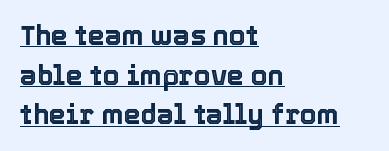
{"italic": "no", "underline": "yes", "align": "left", "line_spacing": "normal", "line_spacing_ratio": 1.47, "letter_spacing": "normal", "letter_spacing_em": 0.0, "glyph_px": 27}
